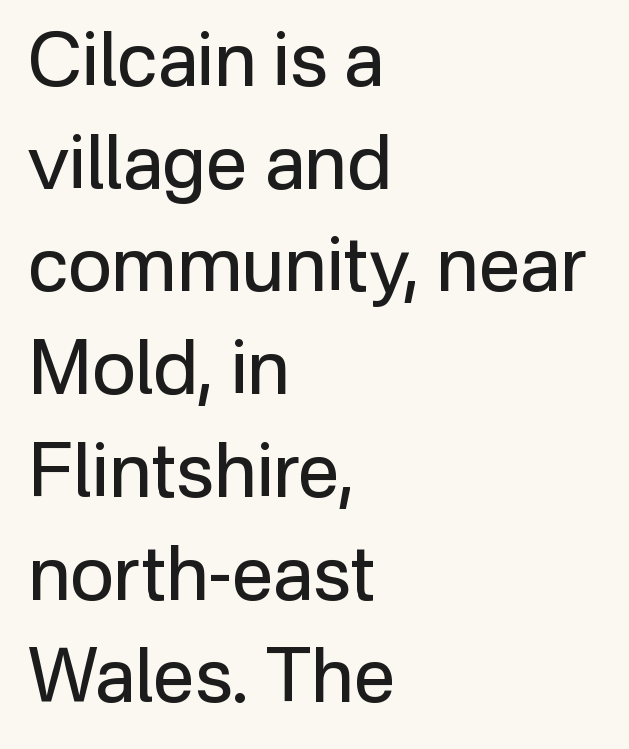
Words appear dense and cohesive because spacing is normal. Varying glyph widths throughout — classic text-font behaviour. These lines were composed using upright roman letters. Type style note: lacks serifs. Leading: standard. The zone under the glyphs is completely vacant.
